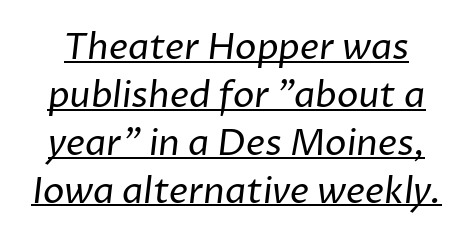
Descenders here cross a horizontal rule under the line. Leading matches the norm, producing a regular column. Stem width sits at or under what a default text font uses. The face used here is proportionally spaced, like ordinary book or web type.
